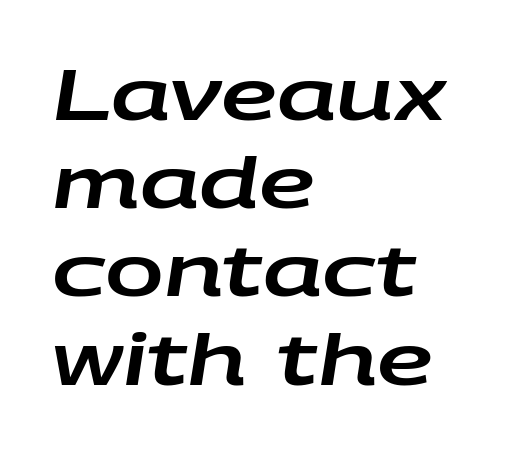
Each letter keeps its own natural width here, so spacing adapts to shape. Compared with typical paragraphs, the rows here are spaced about the same. The whole block is typeset with a tilt. Caption: multi-line text, flush left, ragged right. A bare baseline throughout the passage.
